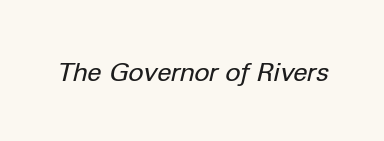
Q: Is the text bold? A: No.
Q: Is the text italic (slanted)? A: Yes, it leans right by about 12 degrees.
Q: Is the text underlined? A: No.
Q: Is the spacing between letters normal or unusually wide? A: Normal.
